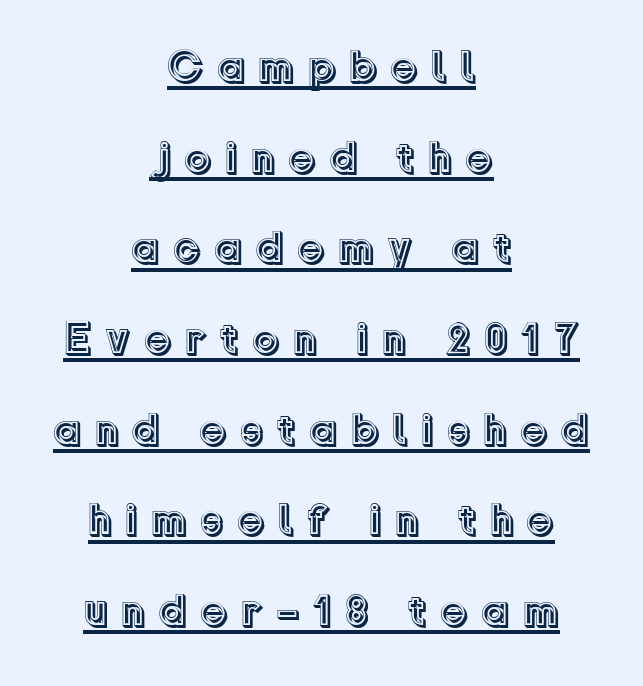
Compared with undecorated copy, this sample adds a rule below the words. If you drew a line through each stem, it would be perfectly vertical. The tracking reads as deliberately expanded to a designer's eye. Is this a fixed-width face? No — the glyphs have proportional, varying widths.
